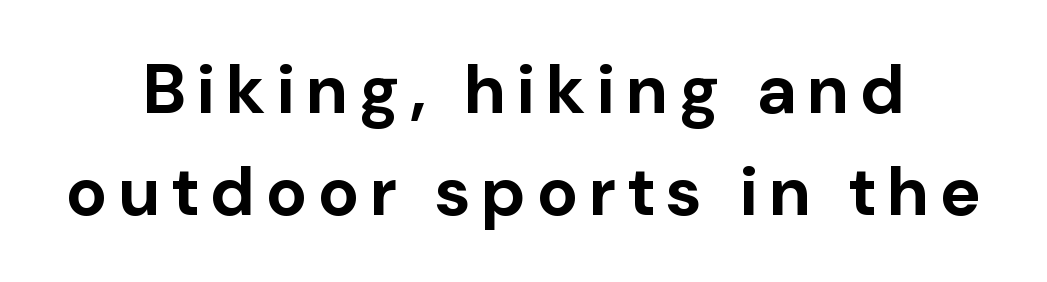
The image shows 69 px bold sans-serif type, upright; set normal line spacing (1.48x), not underlined; low stroke contrast and a medium x-height.
